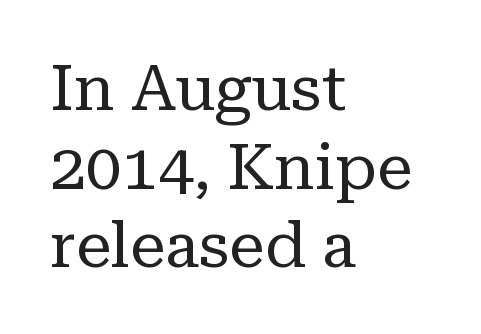
The image shows 64 px regular-weight serif type, upright; set left-aligned, line spacing 1.23x, normal letter spacing, not underlined; low stroke contrast and a medium x-height.
